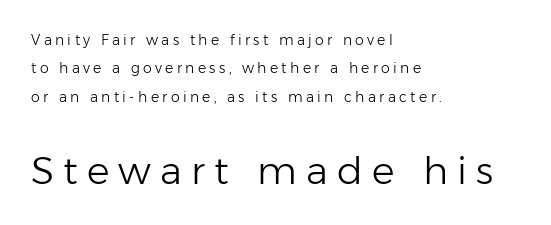
{"serif": "no", "italic": "no", "bold": "no", "weight": "light", "width": "normal", "stroke_contrast": "low", "x_height": "medium", "monospaced": "no", "underline": "no", "align": "left", "line_spacing": "loose", "line_spacing_ratio": 2.03, "letter_spacing": "wide", "letter_spacing_em": 0.24, "larger_block": "second", "size_ratio": 2.71, "glyph_px": 38}
